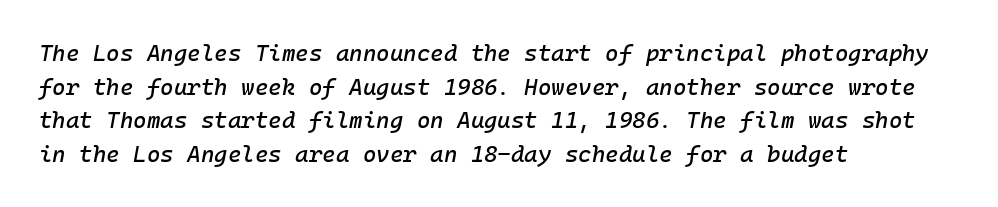
Q: Is the text italic (slanted)? A: Yes, it leans right by about 10 degrees.
Q: Is the text underlined? A: No.
Q: How is the paragraph aligned? A: Left-aligned.
Q: Is the spacing between letters normal or unusually wide? A: Normal.
Q: Is the spacing between lines tight, normal or loose? A: Normal.
